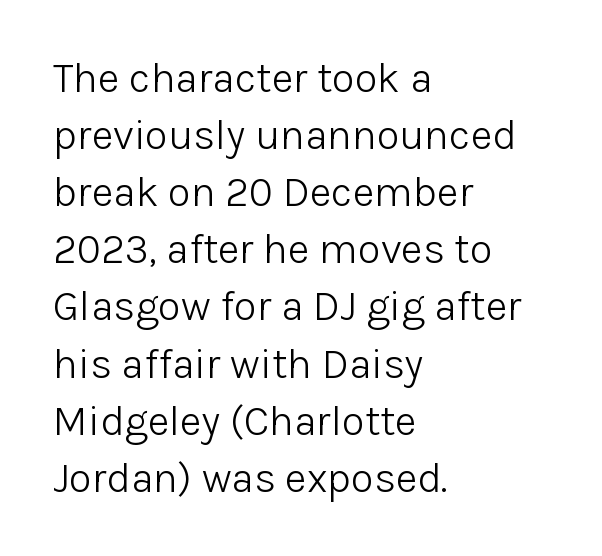
The image shows 42 px light sans-serif type, upright; set left-aligned, normal line spacing (1.36x), normal letter spacing, not underlined; low stroke contrast and a medium x-height.
